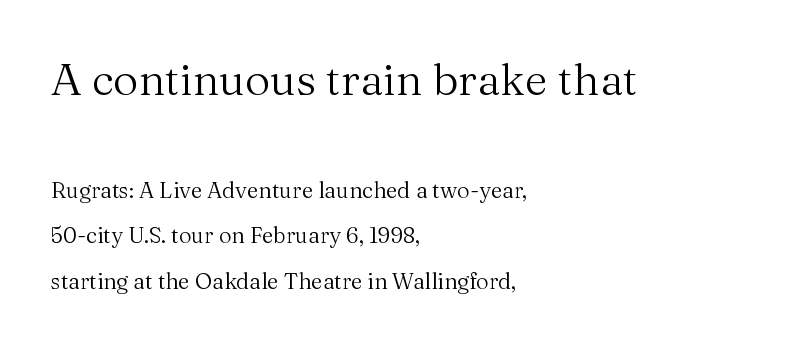
{"serif": "yes", "italic": "no", "bold": "no", "weight": "regular", "width": "normal", "stroke_contrast": "medium", "x_height": "medium", "monospaced": "no", "underline": "no", "align": "left", "line_spacing": "loose", "line_spacing_ratio": 2.05, "letter_spacing": "normal", "letter_spacing_em": 0.0, "larger_block": "first", "size_ratio": 2.0, "glyph_px": 44}
